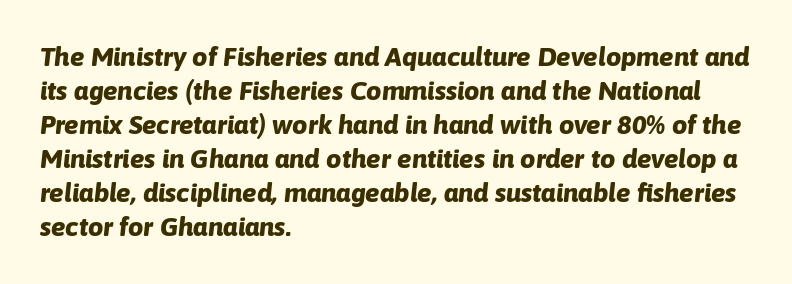
Descenders hang freely into open space. Typographic density is high because the face is bold. No extra tracking has been applied to these lines. If you drew a line through each stem, it would be angled. Vertically, the passage feels balanced, rows spaced as you'd expect. The lines are quadded left.
